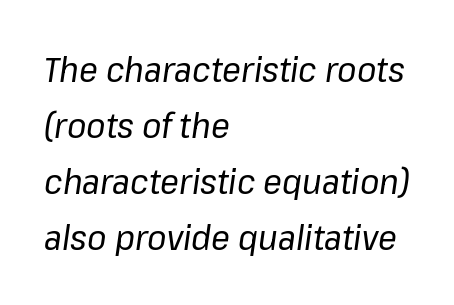
The image shows 35 px regular-weight type, italic (leaning right); set left-aligned, normal line spacing (1.6x), normal letter spacing, not underlined; low stroke contrast and a medium x-height.
